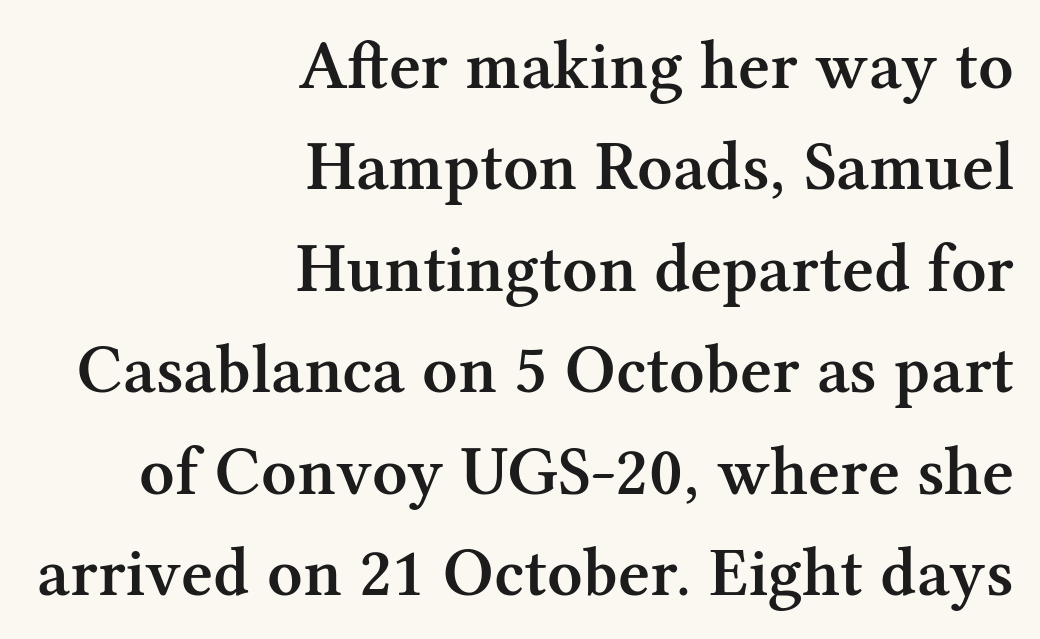
The image shows 69 px semibold serif type, upright; set right-aligned, normal line spacing (1.47x), normal letter spacing, not underlined; medium stroke contrast and a medium x-height.
